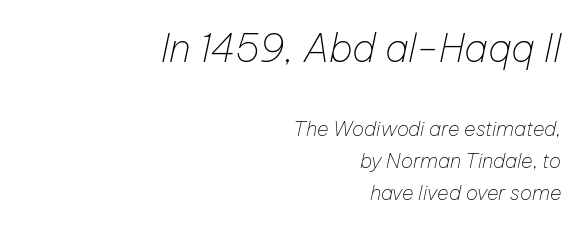
Q: Is the text bold? A: No.
Q: Is the text italic (slanted)? A: Yes, it leans right by about 12 degrees.
Q: Is the text underlined? A: No.
Q: How is the paragraph aligned? A: Right-aligned.
Q: Is the spacing between letters normal or unusually wide? A: Normal.
Q: Is the spacing between lines tight, normal or loose? A: Normal.
Q: Which block of text is set in a larger size, the first (top) or the second (bottom)? A: The first (top) one.
Q: Width (condensed, normal, or wide)? A: Normal.
Q: Stroke contrast? A: Low.
Q: x-height? A: Medium.
Q: Monospaced? A: No.
